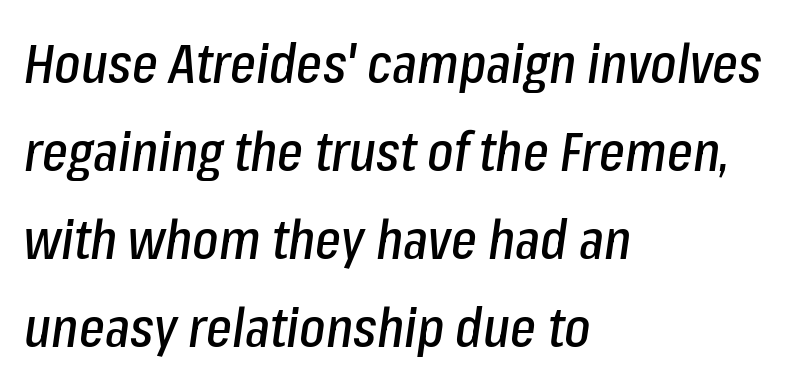
{"italic": "yes", "lean": "right", "slant_degrees": 8, "width": "condensed", "stroke_contrast": "low", "x_height": "medium", "monospaced": "no", "underline": "no", "align": "left", "line_spacing": "normal", "line_spacing_ratio": 1.6, "letter_spacing": "normal", "letter_spacing_em": 0.0, "glyph_px": 55}
